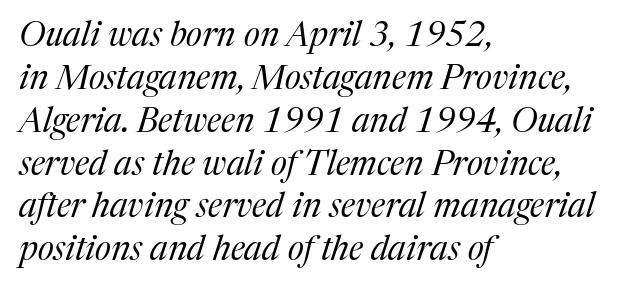
{"serif": "yes", "italic": "yes", "lean": "right", "slant_degrees": 17, "bold": "no", "weight": "regular", "width": "normal", "stroke_contrast": "medium", "x_height": "medium", "monospaced": "no", "underline": "no", "align": "left", "line_spacing": "normal", "line_spacing_ratio": 1.26, "letter_spacing": "normal", "letter_spacing_em": 0.0, "glyph_px": 34}
